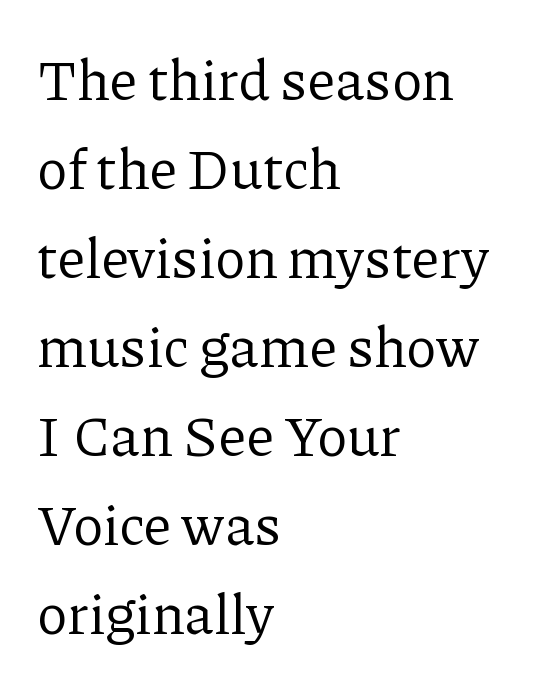
{"serif": "yes", "italic": "no", "bold": "no", "weight": "regular", "width": "normal", "stroke_contrast": "low", "x_height": "medium", "monospaced": "no", "underline": "no", "align": "left", "line_spacing": "normal", "line_spacing_ratio": 1.59, "letter_spacing": "normal", "letter_spacing_em": 0.0, "glyph_px": 56}
